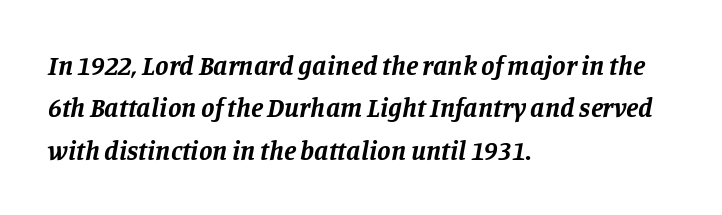
The image shows 27 px bold type, italic (leaning right); set left-aligned, normal line spacing (1.57x), normal letter spacing, not underlined.
